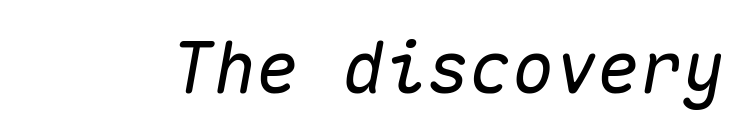
Q: Is the text italic (slanted)? A: Yes, it leans right by about 10 degrees.
Q: Is the text underlined? A: No.
Q: Is the spacing between letters normal or unusually wide? A: Normal.
Q: Width (condensed, normal, or wide)? A: Normal.
Q: Stroke contrast? A: Medium.
Q: x-height? A: Medium.
Q: Monospaced? A: Yes.
